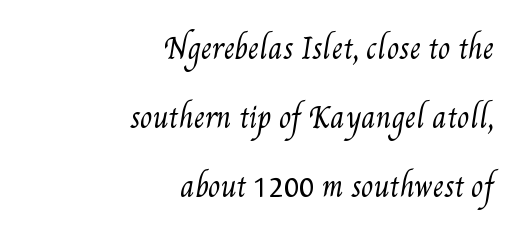
{"bold": "no", "weight": "regular", "width": "condensed", "stroke_contrast": "medium", "x_height": "small", "monospaced": "no", "underline": "no", "align": "right", "line_spacing": "loose", "line_spacing_ratio": 2.46, "letter_spacing": "normal", "letter_spacing_em": 0.0, "glyph_px": 28}
